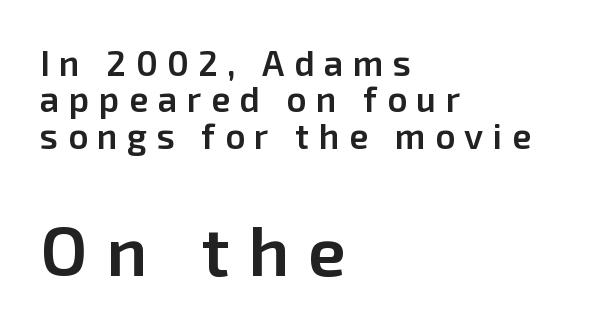
{"serif": "no", "italic": "no", "bold": "semi", "weight": "semibold", "width": "normal", "stroke_contrast": "low", "x_height": "medium", "monospaced": "no", "underline": "no", "align": "left", "line_spacing": "tight", "line_spacing_ratio": 1.04, "letter_spacing": "wide", "letter_spacing_em": 0.27, "larger_block": "second", "size_ratio": 2.0, "glyph_px": 70}
